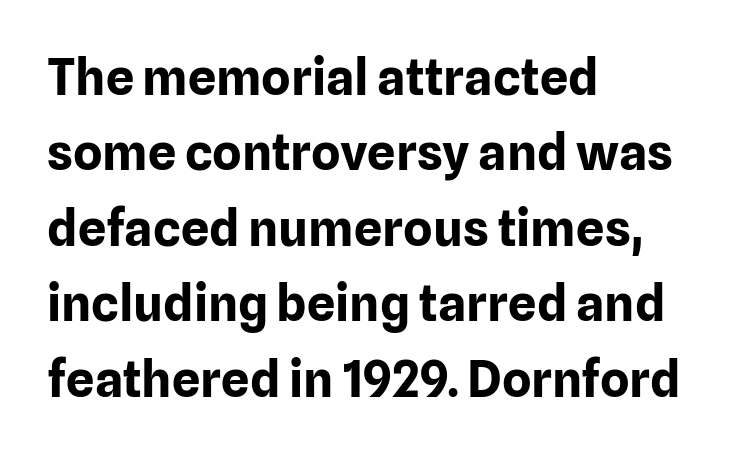
You could not count columns in this text — the font is proportionally spaced. Check where the strokes stop: nothing finishes them off — pure sans. Left-aligned paragraph, ragged on the right. Descenders are the only things crossing below the line. Caption: standard tracking, unaltered.
